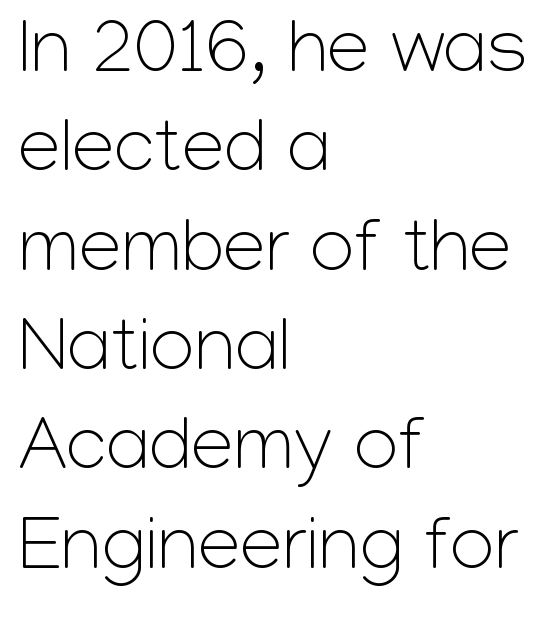
Q: Is the text bold? A: No.
Q: Is the text italic (slanted)? A: No, it is upright.
Q: Is the typeface a serif or a sans-serif typeface? A: Sans-serif.
Q: Is the text underlined? A: No.
Q: How is the paragraph aligned? A: Left-aligned.
Q: Is the spacing between letters normal or unusually wide? A: Normal.
Q: Is the spacing between lines tight, normal or loose? A: Normal.
Q: Width (condensed, normal, or wide)? A: Normal.
Q: Stroke contrast? A: Low.
Q: x-height? A: Medium.
Q: Monospaced? A: No.
